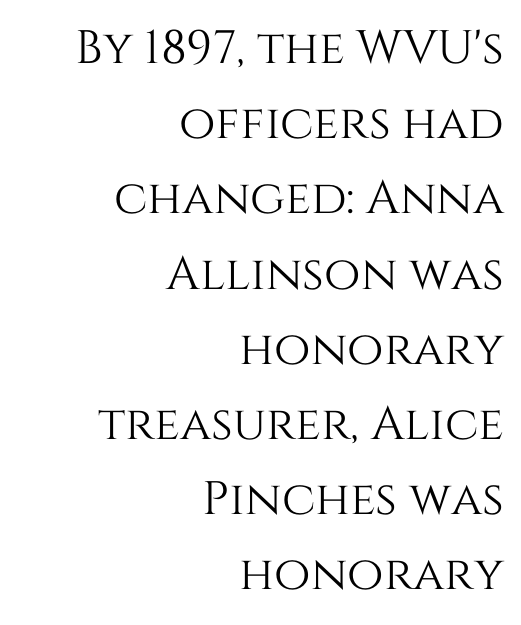
{"italic": "no", "width": "normal", "stroke_contrast": "medium", "x_height": "large", "monospaced": "no", "underline": "no", "align": "right", "line_spacing": "normal", "line_spacing_ratio": 1.6, "letter_spacing": "normal", "letter_spacing_em": 0.0, "glyph_px": 47}
